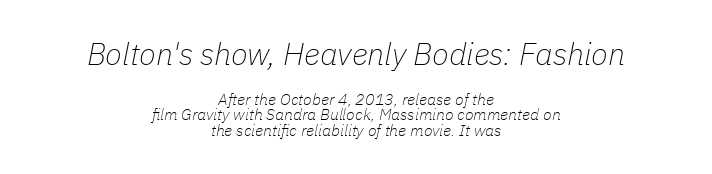
{"italic": "yes", "lean": "right", "slant_degrees": 11, "bold": "no", "weight": "thin", "width": "normal", "stroke_contrast": "low", "x_height": "medium", "monospaced": "no", "underline": "no", "align": "center", "line_spacing": "tight", "line_spacing_ratio": 0.97, "letter_spacing": "normal", "letter_spacing_em": 0.0, "larger_block": "first", "size_ratio": 1.94, "glyph_px": 31}
